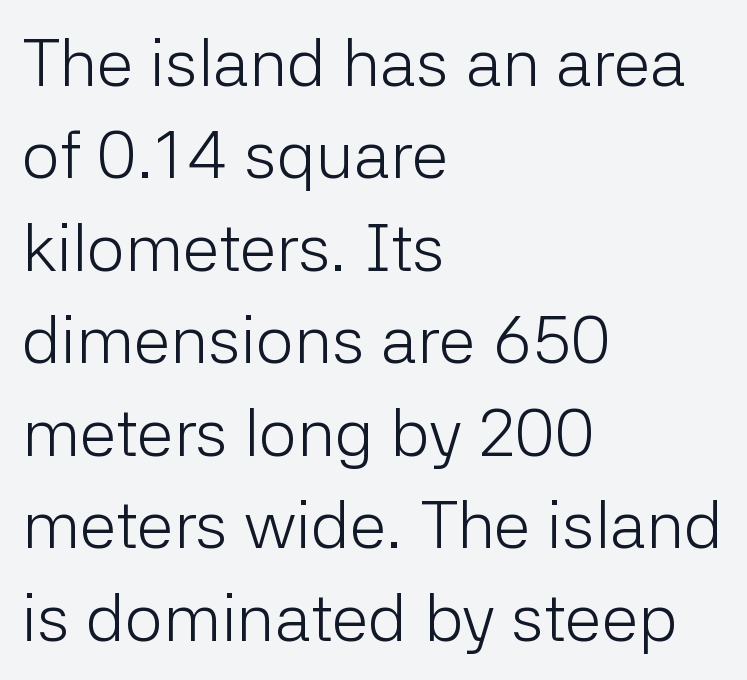
Q: Is the text bold? A: No.
Q: Is the text italic (slanted)? A: No, it is upright.
Q: Is the typeface a serif or a sans-serif typeface? A: Sans-serif.
Q: Is the text underlined? A: No.
Q: How is the paragraph aligned? A: Left-aligned.
Q: Is the spacing between letters normal or unusually wide? A: Normal.
Q: Is the spacing between lines tight, normal or loose? A: Normal.
Q: Width (condensed, normal, or wide)? A: Normal.
Q: Stroke contrast? A: Low.
Q: x-height? A: Medium.
Q: Monospaced? A: No.
